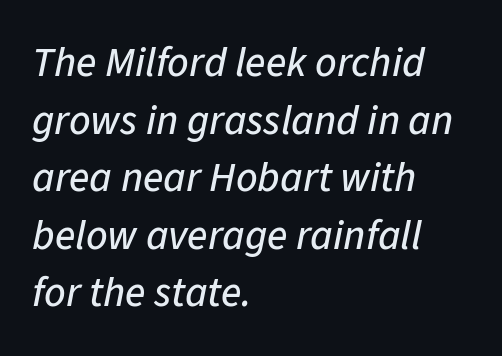
The image shows 42 px text type, italic (leaning right); set left-aligned, normal line spacing (1.37x), normal letter spacing, not underlined; low stroke contrast and a medium x-height.
